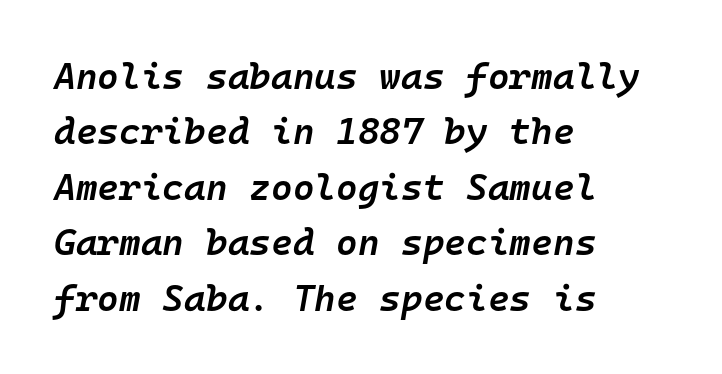
The image shows 37 px semibold type, italic (leaning right), monospaced; set left-aligned, normal line spacing (1.5x), normal letter spacing, not underlined; low stroke contrast and a medium x-height.
